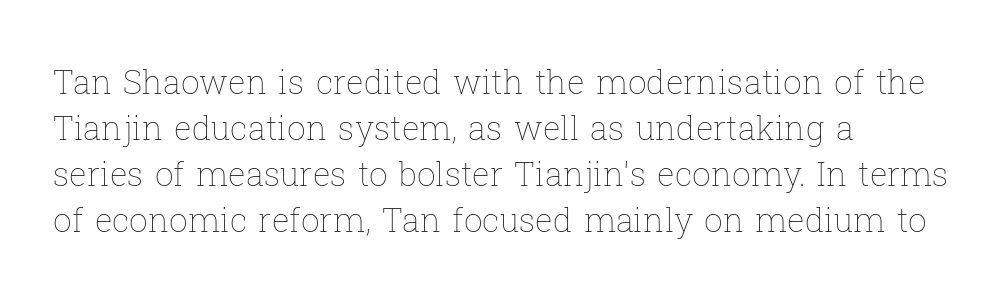
Q: Is the text bold? A: No.
Q: Is the text italic (slanted)? A: No, it is upright.
Q: Is the text underlined? A: No.
Q: How is the paragraph aligned? A: Left-aligned.
Q: Is the spacing between letters normal or unusually wide? A: Normal.
Q: Is the spacing between lines tight, normal or loose? A: Normal.
Q: Width (condensed, normal, or wide)? A: Normal.
Q: Stroke contrast? A: Low.
Q: x-height? A: Medium.
Q: Monospaced? A: No.
